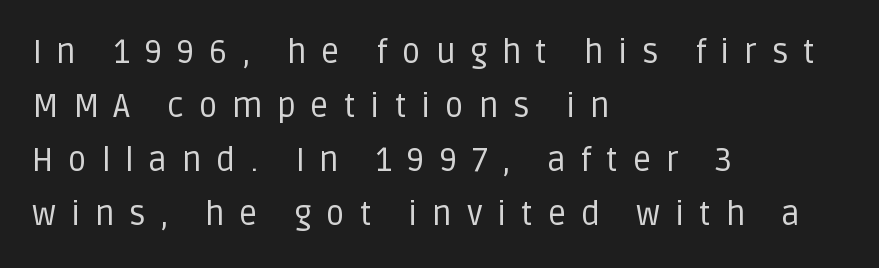
Q: Is the text bold? A: No.
Q: Is the text italic (slanted)? A: No, it is upright.
Q: Is the typeface a serif or a sans-serif typeface? A: Sans-serif.
Q: Is the text underlined? A: No.
Q: How is the paragraph aligned? A: Left-aligned.
Q: Is the spacing between letters normal or unusually wide? A: Unusually wide.
Q: Is the spacing between lines tight, normal or loose? A: Normal.
Q: Width (condensed, normal, or wide)? A: Normal.
Q: Stroke contrast? A: Low.
Q: x-height? A: Large.
Q: Monospaced? A: No.
